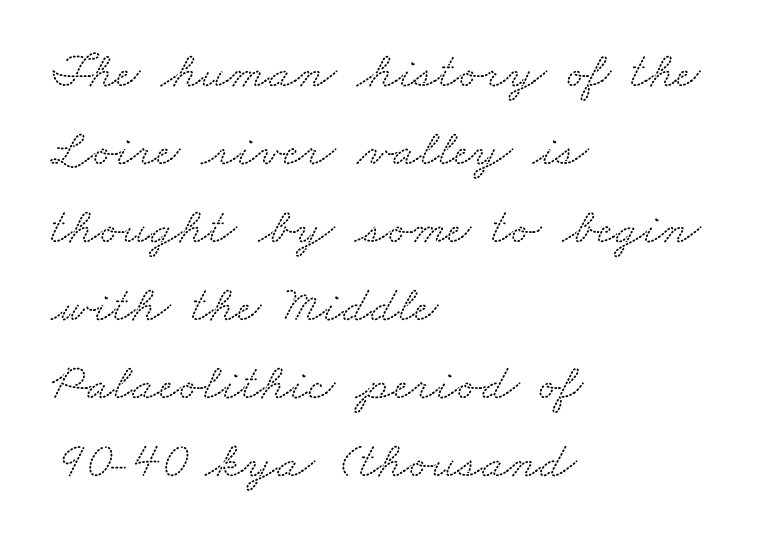
{"serif": "yes", "width": "wide", "stroke_contrast": "low", "x_height": "small", "monospaced": "no", "underline": "no", "align": "left", "line_spacing": "normal", "line_spacing_ratio": 1.5, "letter_spacing": "normal", "letter_spacing_em": 0.0, "glyph_px": 52}
